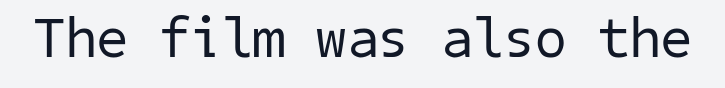
The passage shown is not bold in any degree. Descenders are the only things crossing below the line. Stroke terminals: plain, sans-serif. Nothing unusual about the tracking: characters are spaced as the font intends.
